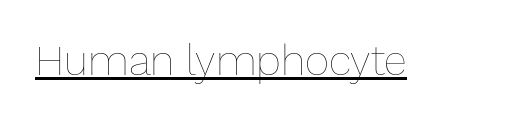
Students, observe the line beneath the letters — that is underlining. Is this a heavy cut? Hardly; it is regular or lighter. Designer's note — italics off, roman on. The face used here is proportionally spaced, like ordinary book or web type. Words appear dense and cohesive because spacing is normal.
